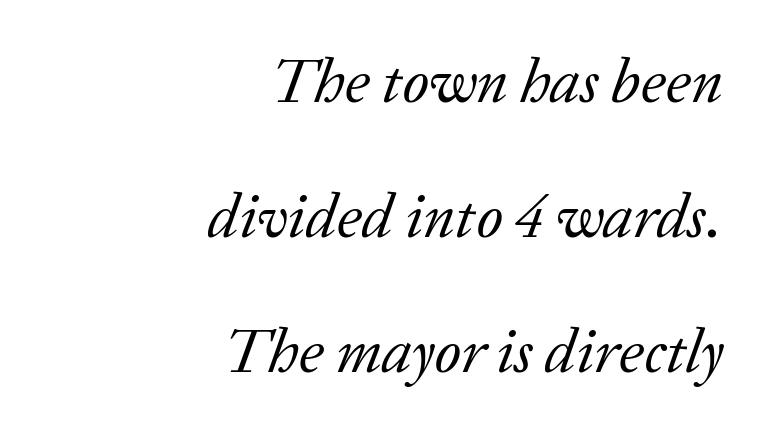
Where is the straight margin? On the right. Tall strokes in this sample are angled rather than plumb. Check the space under the baseline: it is left empty. Heft: none added — not bold. Each letter keeps its own natural width here, so spacing adapts to shape.
